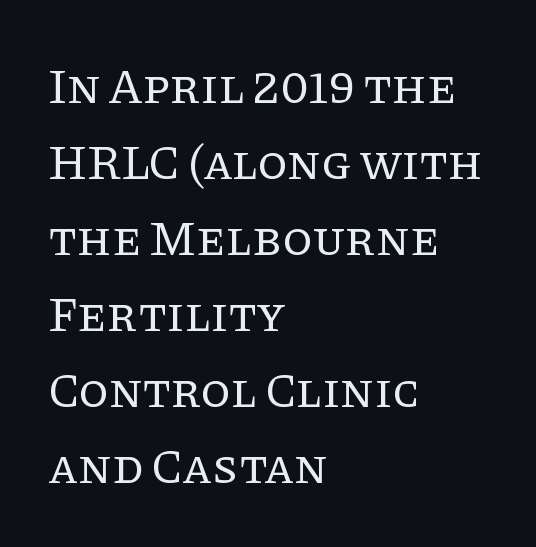
The image shows 49 px regular-weight serif type, upright; set left-aligned, normal line spacing (1.55x), normal letter spacing, not underlined; low stroke contrast and a large x-height.
